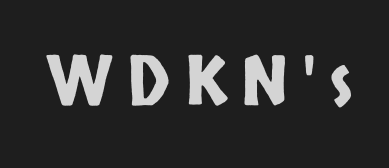
Q: Is the text italic (slanted)? A: No, it is upright.
Q: Is the typeface a serif or a sans-serif typeface? A: Sans-serif.
Q: Is the text underlined? A: No.
Q: Is the spacing between letters normal or unusually wide? A: Unusually wide.
Q: Width (condensed, normal, or wide)? A: Condensed.
Q: Stroke contrast? A: Low.
Q: x-height? A: Large.
Q: Monospaced? A: No.
